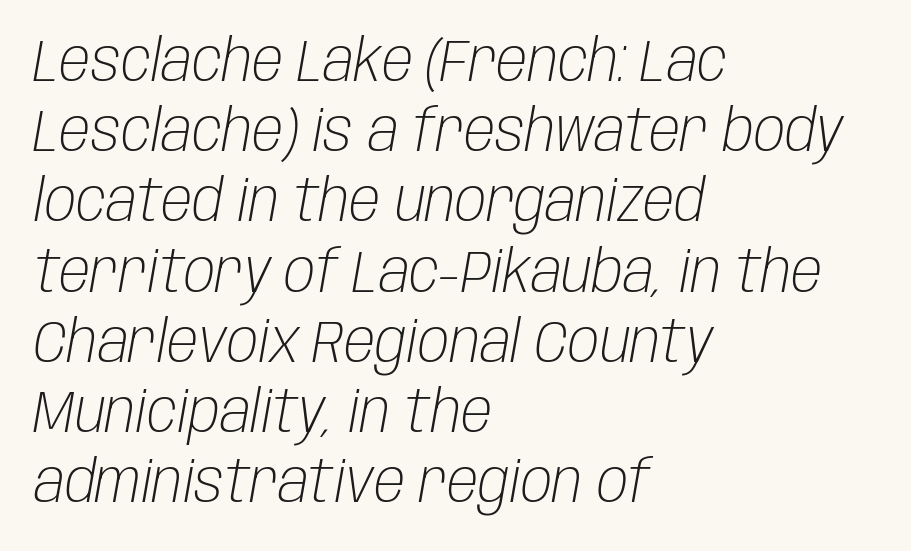
Q: Is the text bold? A: No.
Q: Is the text italic (slanted)? A: Yes, it leans right by about 10 degrees.
Q: Is the text underlined? A: No.
Q: How is the paragraph aligned? A: Left-aligned.
Q: Is the spacing between letters normal or unusually wide? A: Normal.
Q: Width (condensed, normal, or wide)? A: Condensed.
Q: Stroke contrast? A: Low.
Q: x-height? A: Large.
Q: Monospaced? A: No.
